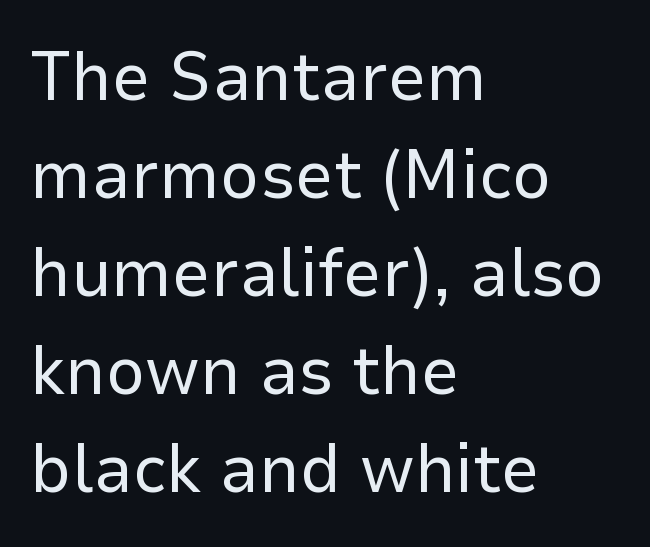
Q: Is the text bold? A: No.
Q: Is the text italic (slanted)? A: No, it is upright.
Q: Is the typeface a serif or a sans-serif typeface? A: Sans-serif.
Q: Is the text underlined? A: No.
Q: How is the paragraph aligned? A: Left-aligned.
Q: Is the spacing between letters normal or unusually wide? A: Normal.
Q: Is the spacing between lines tight, normal or loose? A: Normal.
Q: Width (condensed, normal, or wide)? A: Normal.
Q: Stroke contrast? A: Low.
Q: x-height? A: Medium.
Q: Monospaced? A: No.
